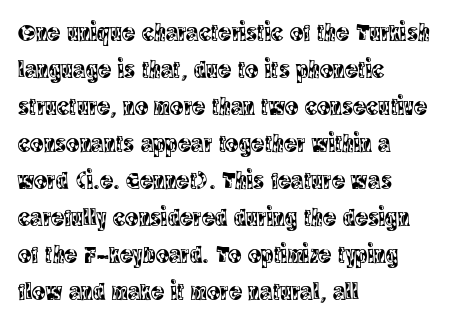
The space beneath each line is pristine and unruled. Compared with typical paragraphs, the rows here are spaced about the same. Notice how the passage keeps a crisp vertical edge on the left only. Short note: letters normally spaced.
